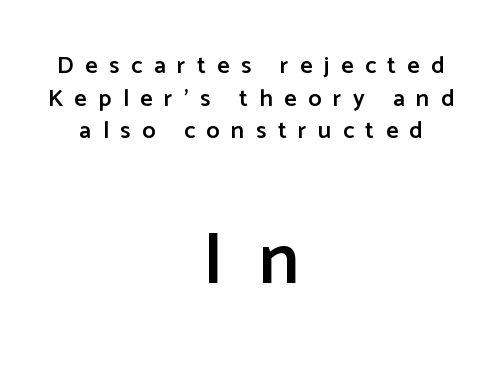
Q: Is the text bold? A: Semi-bold.
Q: Is the text italic (slanted)? A: No, it is upright.
Q: Is the typeface a serif or a sans-serif typeface? A: Sans-serif.
Q: Is the text underlined? A: No.
Q: How is the paragraph aligned? A: Centered.
Q: Is the spacing between letters normal or unusually wide? A: Unusually wide.
Q: Is the spacing between lines tight, normal or loose? A: Normal.
Q: Which block of text is set in a larger size, the first (top) or the second (bottom)? A: The second (bottom) one.
Q: Width (condensed, normal, or wide)? A: Normal.
Q: Stroke contrast? A: Low.
Q: x-height? A: Medium.
Q: Monospaced? A: No.
